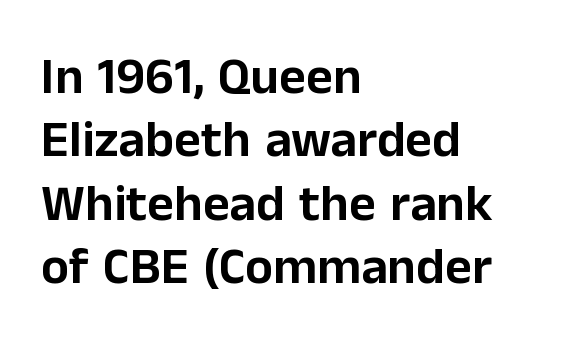
Q: Is the text italic (slanted)? A: No, it is upright.
Q: Is the typeface a serif or a sans-serif typeface? A: Sans-serif.
Q: Is the text underlined? A: No.
Q: How is the paragraph aligned? A: Left-aligned.
Q: Is the spacing between letters normal or unusually wide? A: Normal.
Q: Width (condensed, normal, or wide)? A: Normal.
Q: Stroke contrast? A: Low.
Q: x-height? A: Medium.
Q: Monospaced? A: No.
